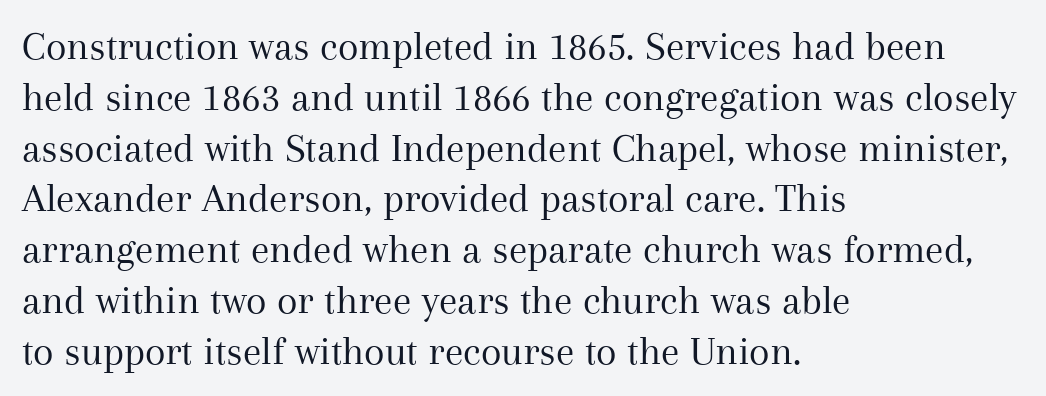
Q: Is the text bold? A: No.
Q: Is the text italic (slanted)? A: No, it is upright.
Q: Is the typeface a serif or a sans-serif typeface? A: Serif.
Q: Is the text underlined? A: No.
Q: How is the paragraph aligned? A: Left-aligned.
Q: Is the spacing between letters normal or unusually wide? A: Normal.
Q: Width (condensed, normal, or wide)? A: Normal.
Q: Stroke contrast? A: Medium.
Q: x-height? A: Medium.
Q: Monospaced? A: No.
